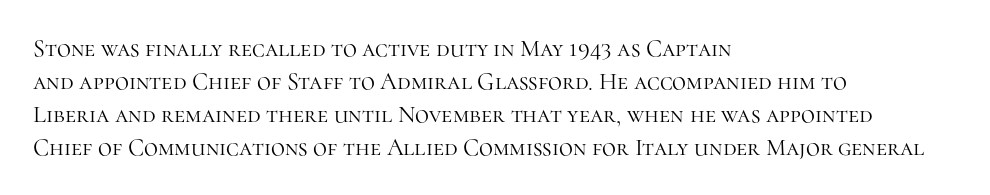
{"italic": "no", "bold": "no", "underline": "no", "align": "left", "line_spacing": "normal", "line_spacing_ratio": 1.37, "letter_spacing": "normal", "letter_spacing_em": 0.0, "glyph_px": 24}
